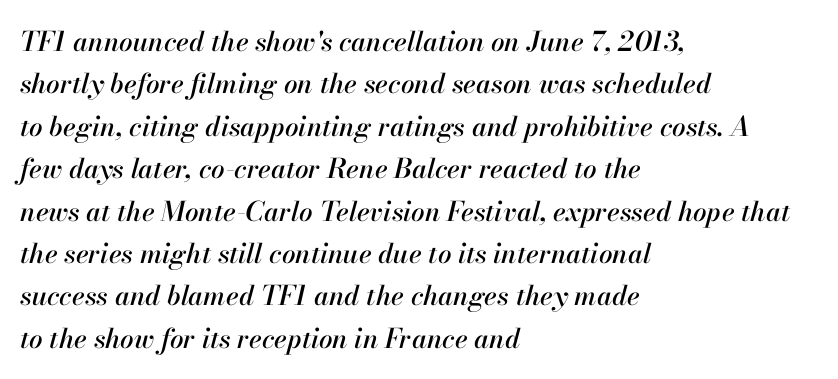
The image shows 27 px text type, italic (leaning right); set left-aligned, normal line spacing (1.57x), normal letter spacing, not underlined.
